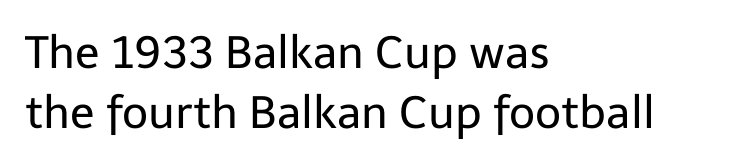
Q: Is the text bold? A: No.
Q: Is the text italic (slanted)? A: No, it is upright.
Q: Is the typeface a serif or a sans-serif typeface? A: Sans-serif.
Q: Is the text underlined? A: No.
Q: How is the paragraph aligned? A: Left-aligned.
Q: Is the spacing between letters normal or unusually wide? A: Normal.
Q: Is the spacing between lines tight, normal or loose? A: Normal.
Q: Width (condensed, normal, or wide)? A: Normal.
Q: Stroke contrast? A: Low.
Q: x-height? A: Medium.
Q: Monospaced? A: No.
